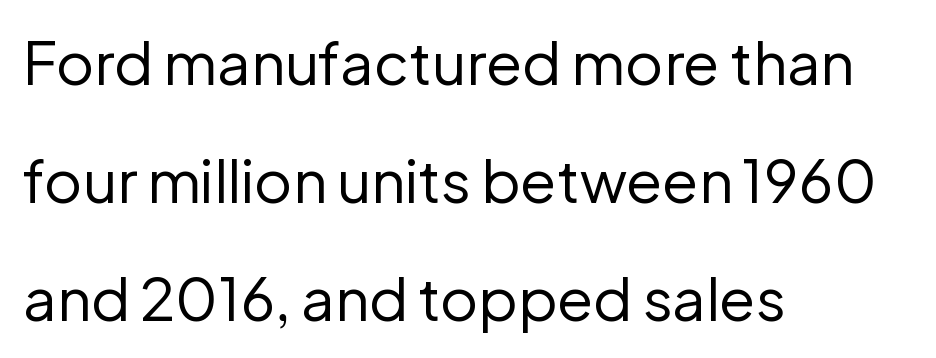
{"serif": "no", "italic": "no", "bold": "no", "weight": "regular", "width": "normal", "stroke_contrast": "low", "x_height": "medium", "monospaced": "no", "underline": "no", "align": "left", "line_spacing": "loose", "line_spacing_ratio": 2.0, "letter_spacing": "normal", "letter_spacing_em": 0.0, "glyph_px": 59}
